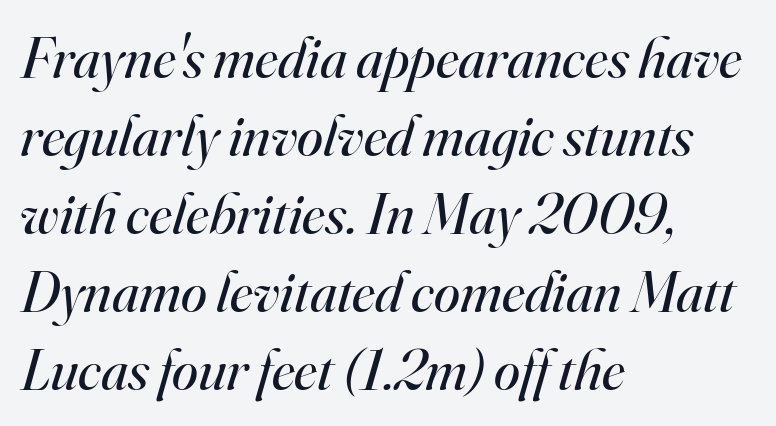
Q: Is the text bold? A: No.
Q: Is the text italic (slanted)? A: Yes, it leans right by about 16 degrees.
Q: Is the typeface a serif or a sans-serif typeface? A: Serif.
Q: Is the text underlined? A: No.
Q: How is the paragraph aligned? A: Left-aligned.
Q: Is the spacing between letters normal or unusually wide? A: Normal.
Q: Is the spacing between lines tight, normal or loose? A: Normal.
Q: Width (condensed, normal, or wide)? A: Normal.
Q: Stroke contrast? A: High.
Q: x-height? A: Small.
Q: Monospaced? A: No.
